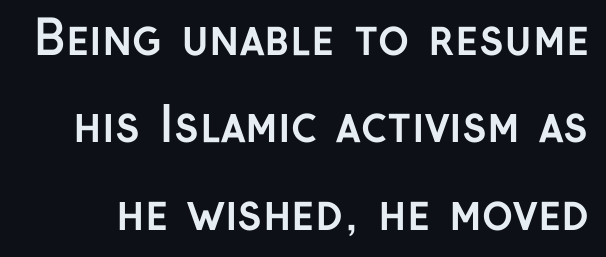
The tracking reads as untouched default to a designer's eye. The words here are not underlined. Heavy, bold letterforms. Observe the absence of serifs on each vertical stroke in this sample.
